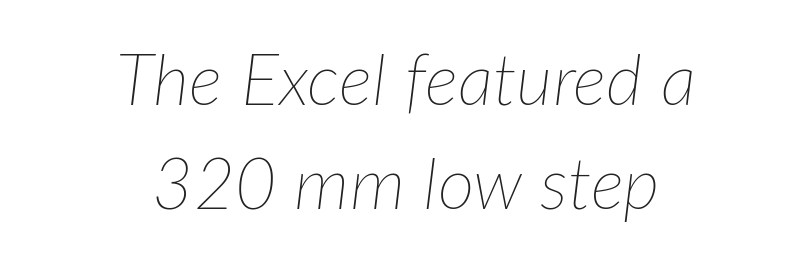
If you drew a line through each stem, it would be angled. Words float on clear page, feet unadorned. Leftover space on each line is divided equally before and after the words. Note the varied advance widths — an 'i' is clearly narrower than an 'm'.
